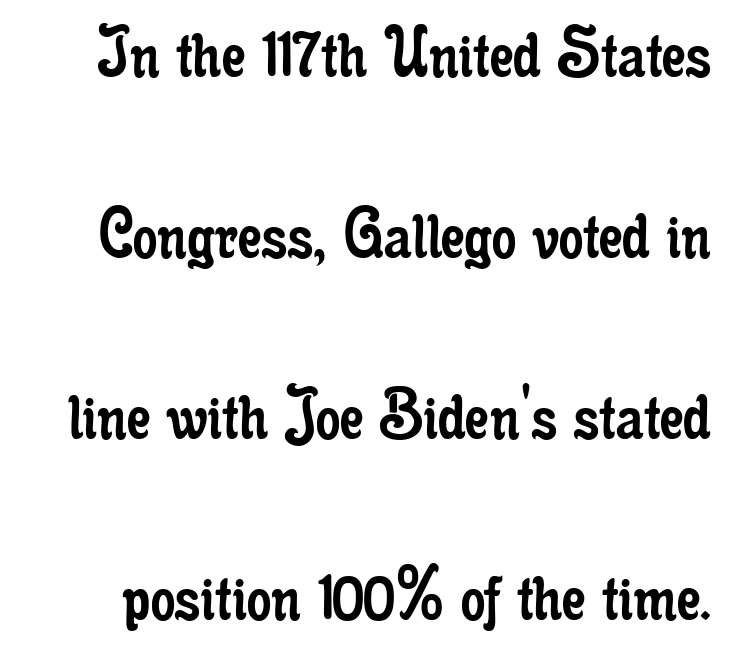
Q: Is the text bold? A: No.
Q: Is the text italic (slanted)? A: No, it is upright.
Q: Is the typeface a serif or a sans-serif typeface? A: Serif.
Q: Is the text underlined? A: No.
Q: Is the spacing between letters normal or unusually wide? A: Normal.
Q: Is the spacing between lines tight, normal or loose? A: Loose.
Q: Width (condensed, normal, or wide)? A: Condensed.
Q: Stroke contrast? A: Low.
Q: x-height? A: Small.
Q: Monospaced? A: No.
